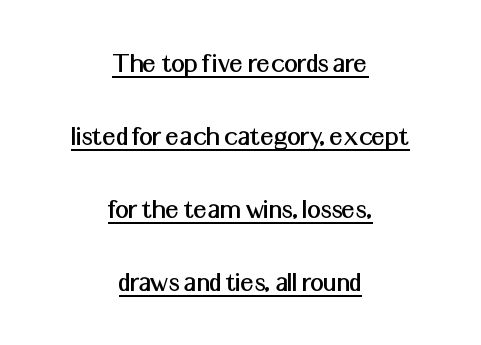
The image shows 30 px sans-serif type, upright; set centered, loose line spacing (2.43x), normal letter spacing, underlined; medium stroke contrast and a medium x-height.
